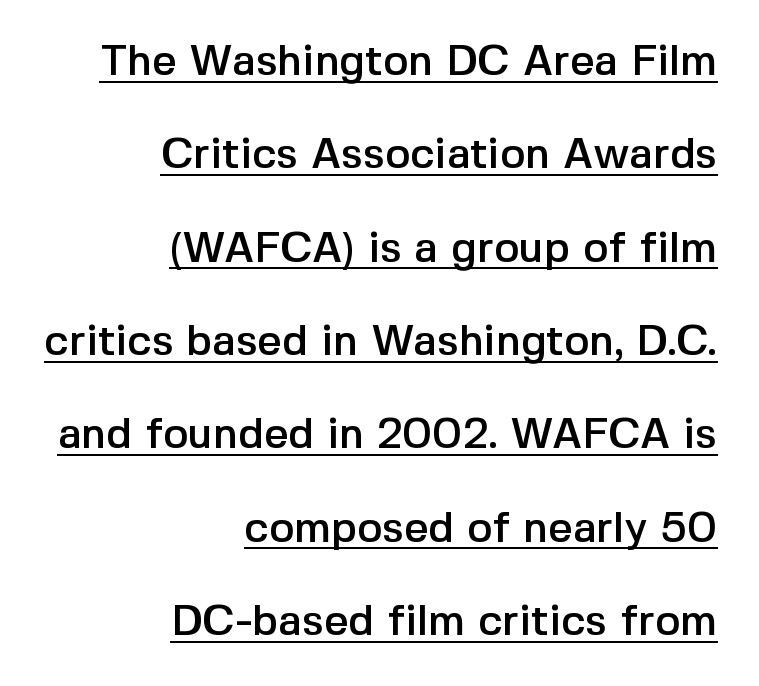
The image shows 43 px sans-serif type, upright; set right-aligned, loose line spacing (2.17x), normal letter spacing, underlined; a medium x-height.
